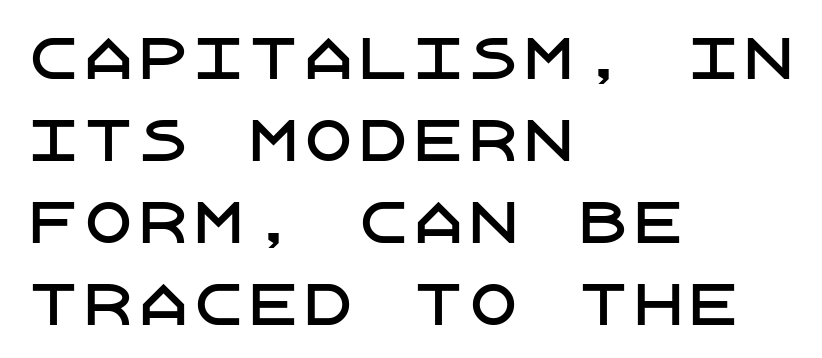
These lines are composed in type without serifs. Vertically, the passage feels balanced, rows spaced as you'd expect. Style check: upright. The area under the type is left untouched.
